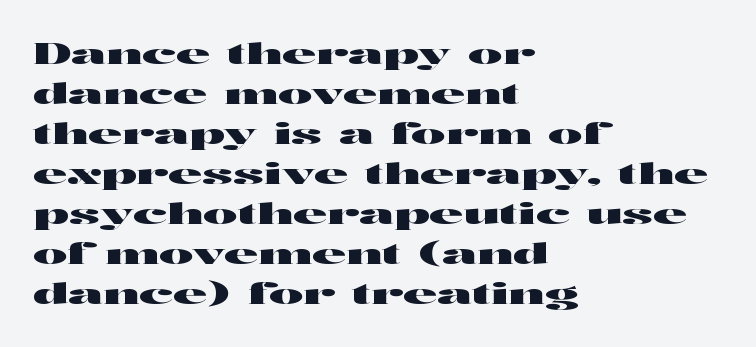
The image shows 29 px wide sans-serif type, upright; set left-aligned, normal line spacing (1.38x), normal letter spacing, not underlined; high stroke contrast and a medium x-height.
